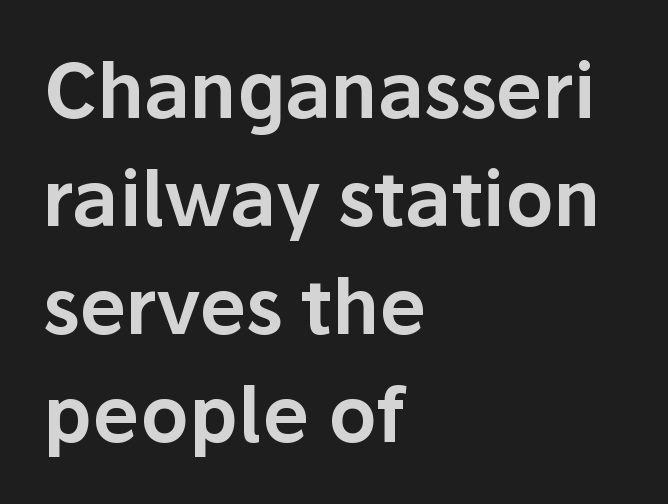
No feet cap the strokes, marking this as sans-serif type. The typography opts for an upright posture over an oblique one. The passage shown has conventional tracking throughout. One glance says typical: line gaps are just what's usual.
